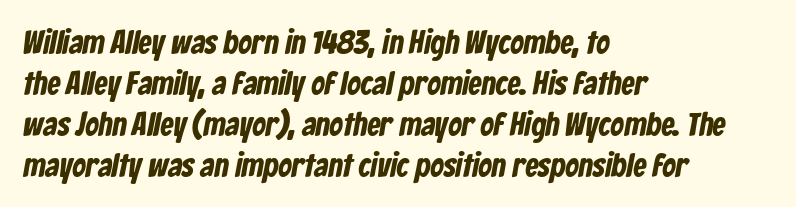
The rag falls on the right side of this text block. Note: no serifs on the glyphs. Default kerning and tracking; the words read as compact shapes. Check under the words: just untouched page. A typesetter would call this proportional, since set widths differ per character.
